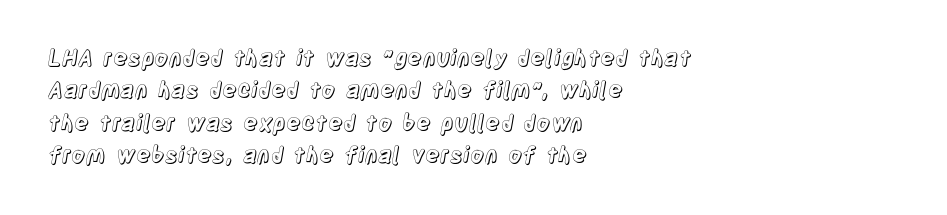
{"underline": "no", "align": "left", "line_spacing": "normal", "line_spacing_ratio": 1.47, "letter_spacing": "normal", "letter_spacing_em": 0.0, "glyph_px": 22}
